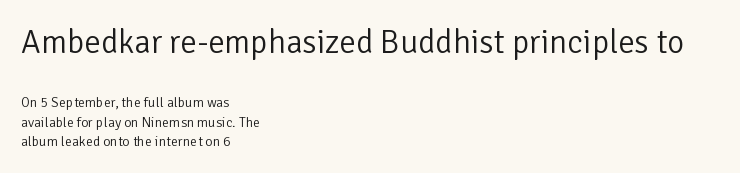
Q: Is the text bold? A: No.
Q: Is the text italic (slanted)? A: No, it is upright.
Q: Is the typeface a serif or a sans-serif typeface? A: Sans-serif.
Q: Is the text underlined? A: No.
Q: How is the paragraph aligned? A: Left-aligned.
Q: Is the spacing between letters normal or unusually wide? A: Normal.
Q: Is the spacing between lines tight, normal or loose? A: Normal.
Q: Which block of text is set in a larger size, the first (top) or the second (bottom)? A: The first (top) one.
Q: Width (condensed, normal, or wide)? A: Normal.
Q: Stroke contrast? A: Low.
Q: x-height? A: Medium.
Q: Monospaced? A: No.
